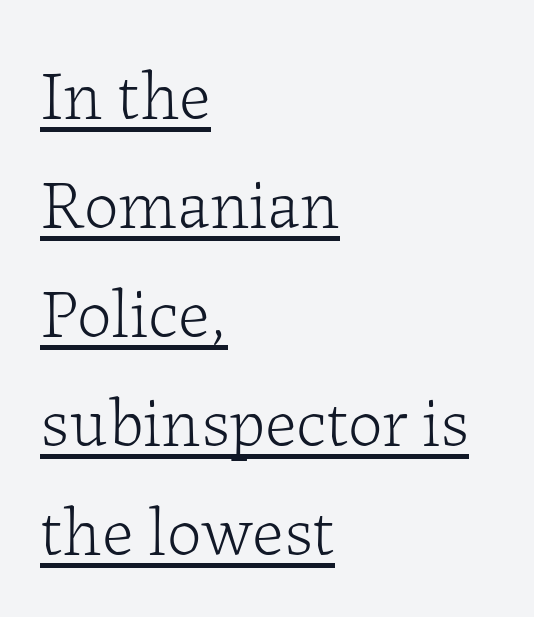
The image shows 69 px light serif type, upright; set left-aligned, normal line spacing (1.58x), normal letter spacing, underlined; low stroke contrast and a medium x-height.
